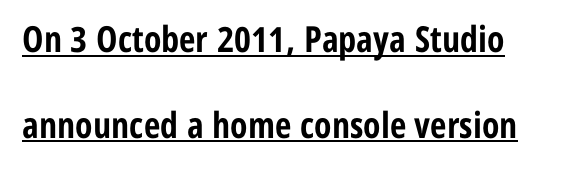
Q: Is the text bold? A: Yes.
Q: Is the text italic (slanted)? A: No, it is upright.
Q: Is the typeface a serif or a sans-serif typeface? A: Sans-serif.
Q: Is the text underlined? A: Yes.
Q: Is the spacing between letters normal or unusually wide? A: Normal.
Q: Is the spacing between lines tight, normal or loose? A: Loose.
Q: Width (condensed, normal, or wide)? A: Condensed.
Q: Stroke contrast? A: Low.
Q: x-height? A: Medium.
Q: Monospaced? A: No.
